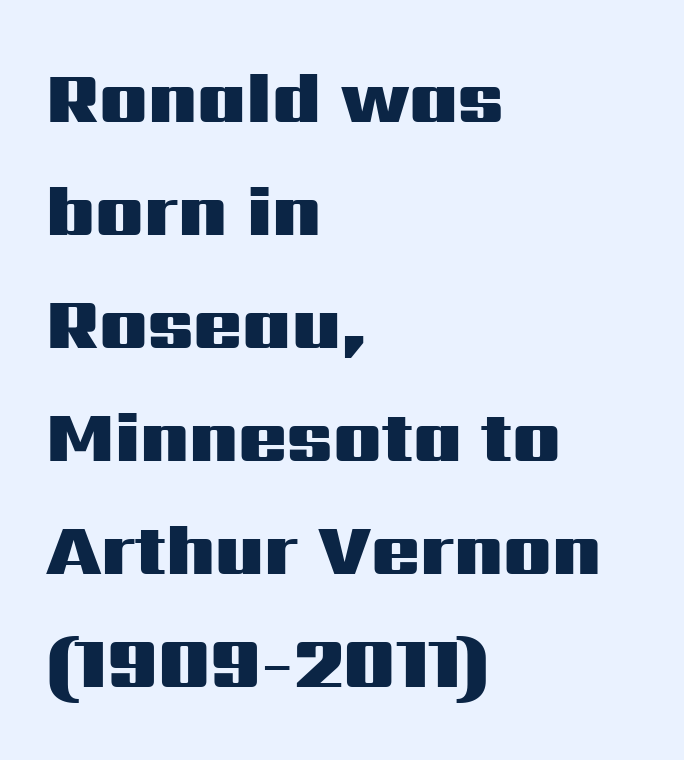
Notice how thick the strokes are: this is what a full bold looks like. Note the varied advance widths — an 'i' is clearly narrower than an 'm'. The rendering keeps characters at their native spacing. The space between consecutive lines is moderate.
